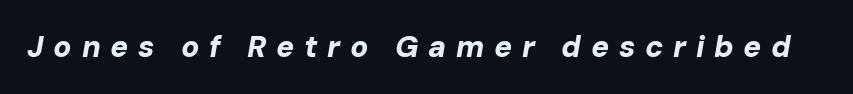
Q: Is the text bold? A: Yes.
Q: Is the text italic (slanted)? A: Yes, it leans right by about 10 degrees.
Q: Is the text underlined? A: No.
Q: Is the spacing between letters normal or unusually wide? A: Unusually wide.
Q: Width (condensed, normal, or wide)? A: Normal.
Q: Stroke contrast? A: Low.
Q: x-height? A: Medium.
Q: Monospaced? A: No.
